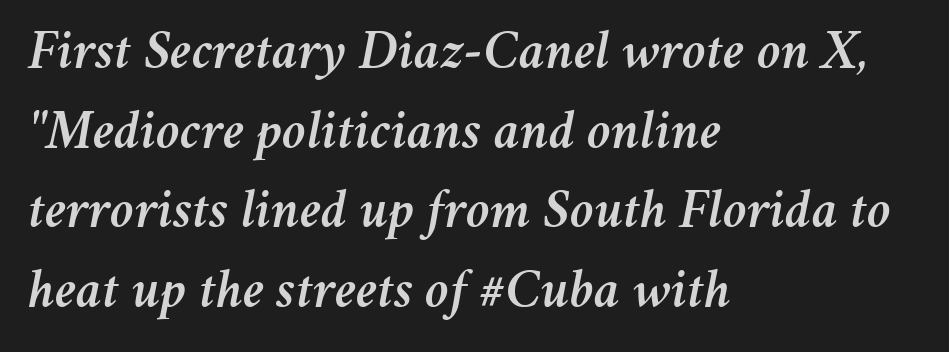
{"italic": "yes", "lean": "right", "slant_degrees": 11, "width": "normal", "stroke_contrast": "medium", "x_height": "medium", "monospaced": "no", "underline": "no", "align": "left", "line_spacing": "normal", "line_spacing_ratio": 1.45, "letter_spacing": "normal", "letter_spacing_em": 0.0, "glyph_px": 55}
